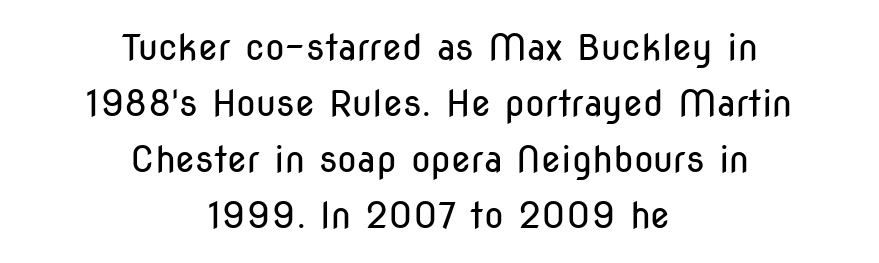
This rendering leaves character spacing at its baseline value. Does the copy run flush right? No — it is centered line by line. You can tell it's not italic because the verticals are truly vertical. Vertical spacing — default. No word sits above an underline.
